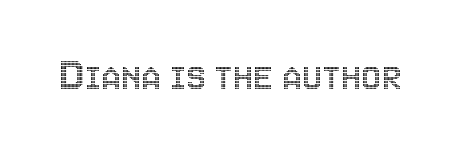
Unlike italic type, these characters show no tilt at all. Do the characters align in a grid? No, the font is proportional. The letterforms sit shoulder to shoulder at normal distance. Plain, unruled lines of type.
